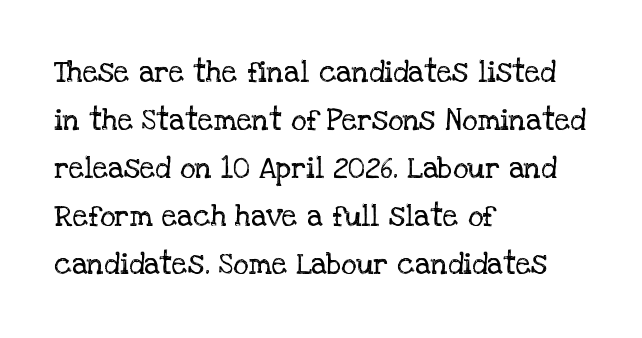
Q: Is the text bold? A: No.
Q: Is the text italic (slanted)? A: No, it is upright.
Q: Is the typeface a serif or a sans-serif typeface? A: Serif.
Q: Is the text underlined? A: No.
Q: How is the paragraph aligned? A: Left-aligned.
Q: Is the spacing between letters normal or unusually wide? A: Normal.
Q: Is the spacing between lines tight, normal or loose? A: Normal.
Q: Width (condensed, normal, or wide)? A: Normal.
Q: Stroke contrast? A: Low.
Q: x-height? A: Large.
Q: Monospaced? A: No.
